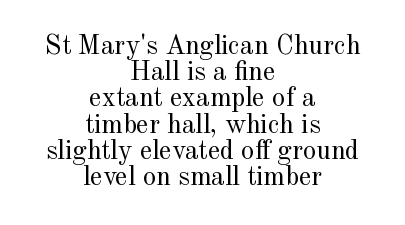
Q: Is the text bold? A: No.
Q: Is the text italic (slanted)? A: No, it is upright.
Q: Is the text underlined? A: No.
Q: How is the paragraph aligned? A: Centered.
Q: Is the spacing between letters normal or unusually wide? A: Normal.
Q: Is the spacing between lines tight, normal or loose? A: Tight.
